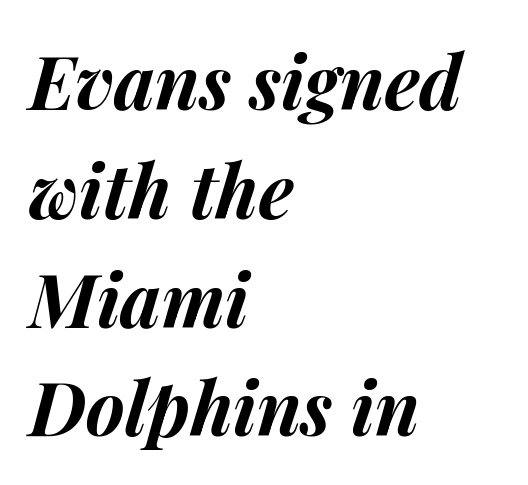
The image shows 74 px bold type, italic (leaning right); set left-aligned, normal line spacing (1.47x), normal letter spacing, not underlined; medium stroke contrast and a medium x-height.
